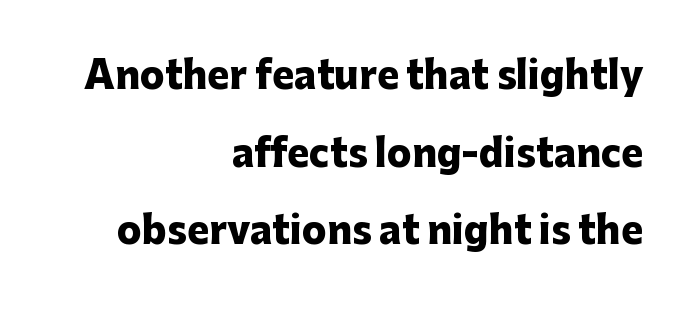
{"serif": "no", "italic": "no", "bold": "yes", "weight": "heavy", "width": "normal", "stroke_contrast": "low", "x_height": "medium", "monospaced": "no", "underline": "no", "align": "right", "line_spacing": "loose", "line_spacing_ratio": 2.1, "letter_spacing": "normal", "letter_spacing_em": 0.0, "glyph_px": 37}
